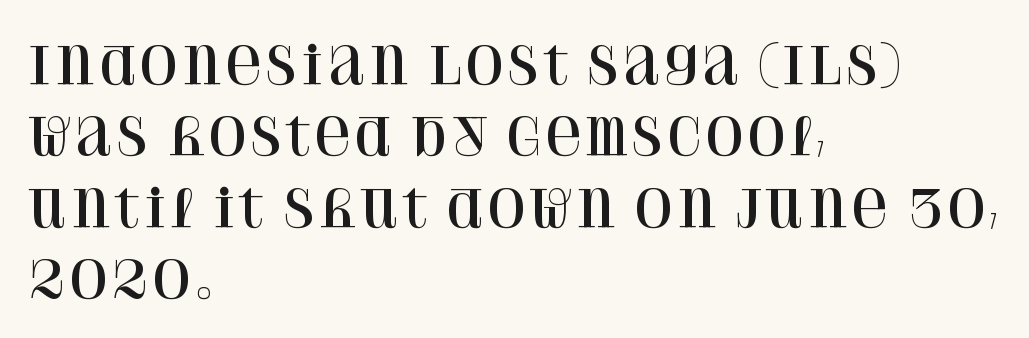
Check under the words: just untouched page. Honestly, the row spacing looks completely unremarkable. Each letter keeps its own natural width here, so spacing adapts to shape. A classic flush-left, rag-right setting is used for this passage. Unlike a clean sans, this face finishes its strokes with serifs.
